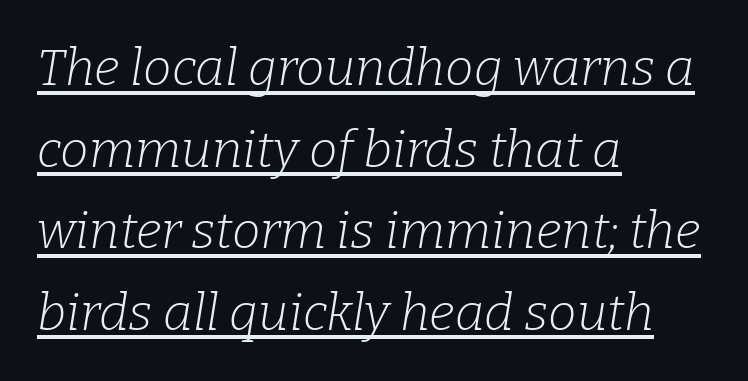
The image shows 51 px light serif type, italic (leaning right); set left-aligned, normal line spacing (1.6x), normal letter spacing, underlined; low stroke contrast and a medium x-height.
